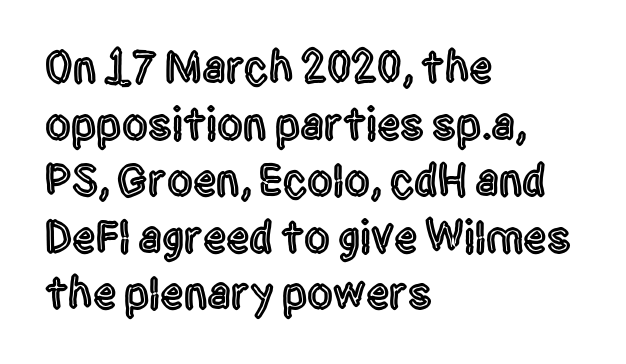
The image shows 46 px condensed sans-serif type, upright; set left-aligned, line spacing 1.23x, normal letter spacing, not underlined; a large x-height.
